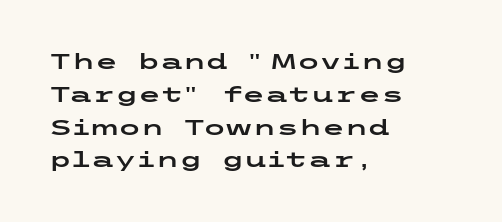
Whoever set this chose a conventional vertical rhythm. Quick note: not italic, upright. Only glyphs here, with clear space below each row. The horizontal fit of the characters is conventional and even. Notice how the passage keeps a crisp vertical edge on the left only.
